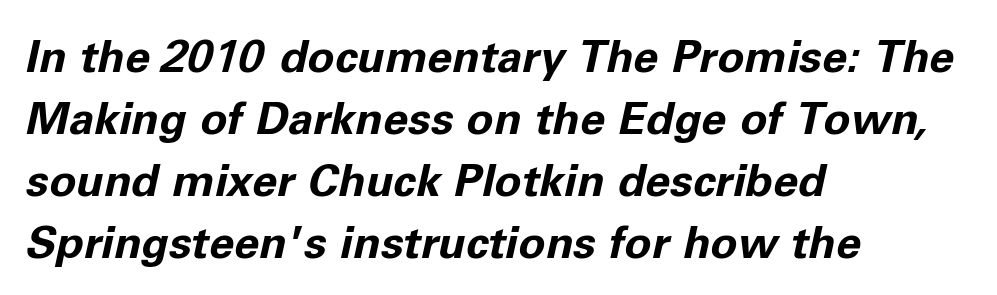
The image shows 45 px bold type, italic (leaning right); set left-aligned, normal line spacing (1.38x), normal letter spacing, not underlined; low stroke contrast and a medium x-height.
